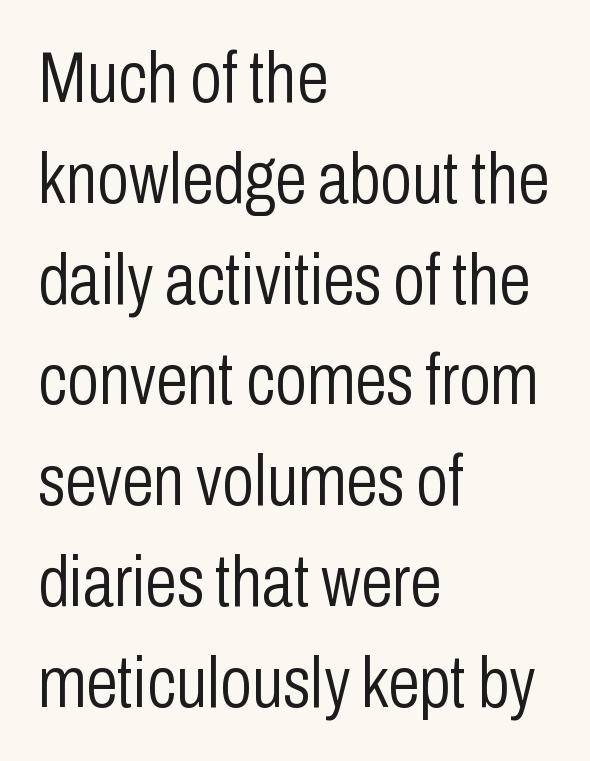
The image shows 72 px light, condensed sans-serif type, upright; set left-aligned, normal line spacing (1.4x), normal letter spacing, not underlined; low stroke contrast and a medium x-height.
